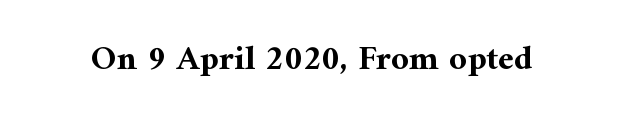
The letters advance in unequal steps, a hallmark of proportional type. This sample uses plain, unmodified letter spacing. Small tapered or slab feet sit at the stroke ends, so this counts as serif. Posture: vertical. Does the weight exceed regular? Yes, all the way to bold. The baseline area is clear.
